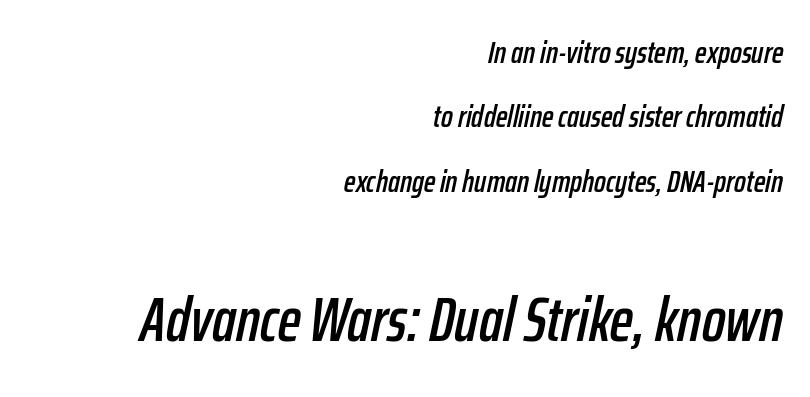
The letters advance in unequal steps, a hallmark of proportional type. Every character sits at an angle, as italics do. Notice the wide empty band between every row — that's loose leading. Check under the words: just untouched page. Alignment: flush right. Default kerning and tracking; the words read as compact shapes.
